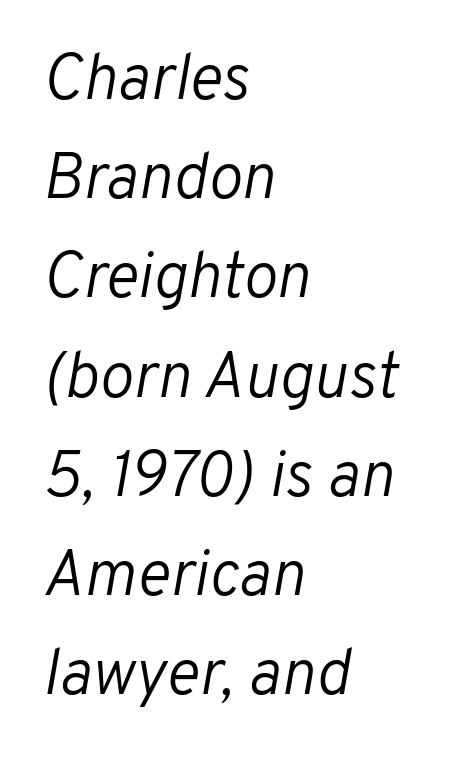
Q: Is the text bold? A: No.
Q: Is the text italic (slanted)? A: Yes, it leans right by about 10 degrees.
Q: Is the text underlined? A: No.
Q: How is the paragraph aligned? A: Left-aligned.
Q: Is the spacing between letters normal or unusually wide? A: Normal.
Q: Is the spacing between lines tight, normal or loose? A: Normal.
Q: Width (condensed, normal, or wide)? A: Normal.
Q: Stroke contrast? A: Low.
Q: x-height? A: Medium.
Q: Monospaced? A: No.
